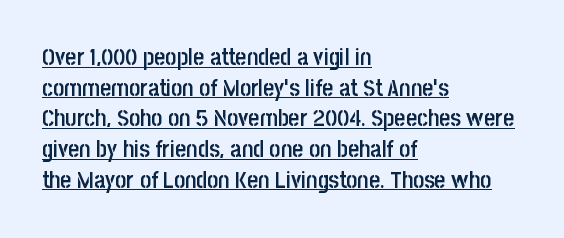
The line texture is even and compact thanks to regular tracking. Where is the straight margin? On the left. Italic: no, the glyphs are upright roman. Look at the stroke-to-counter ratio: somewhat heavy, a semibold.
